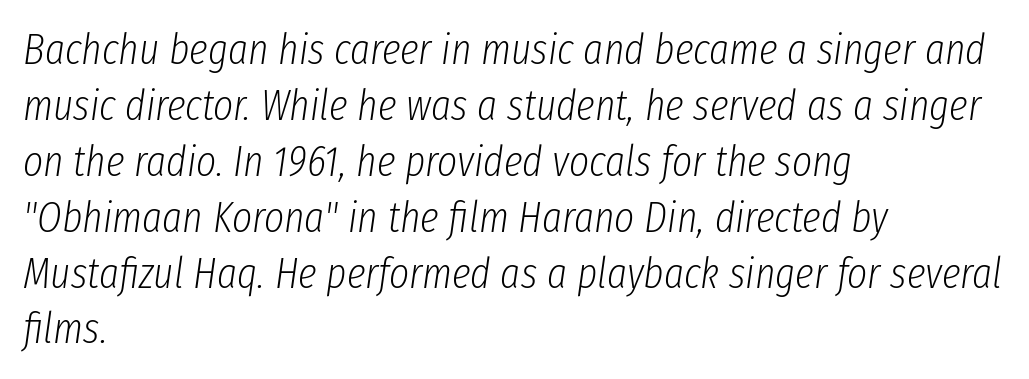
The image shows 43 px light, condensed type, italic (leaning right); set left-aligned, normal line spacing (1.3x), normal letter spacing, not underlined; low stroke contrast and a medium x-height.
